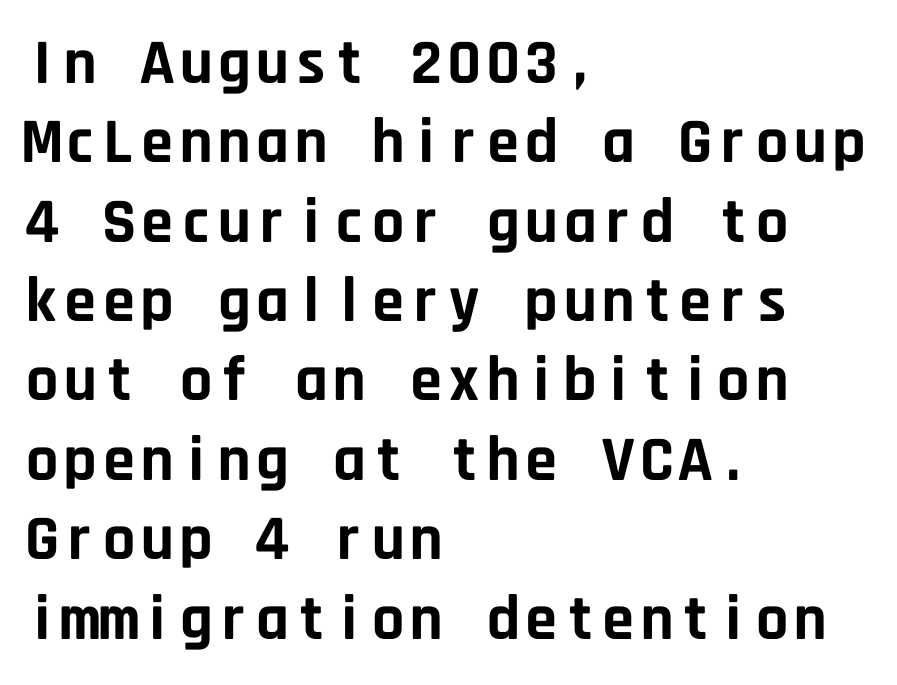
Looks like terminal output: every glyph gets an equal slot. The type sits square on the baseline with zero lean. Typesetter's note: full bold, strokes at maximum text heaviness. Does the type have serifs? No, each stem ends abruptly. Left-aligned paragraph, ragged on the right.
